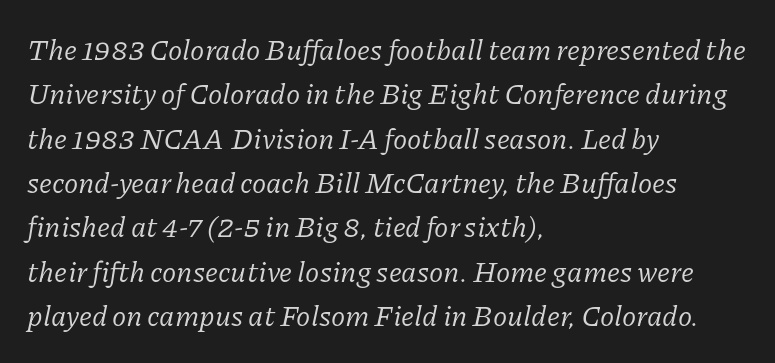
Q: Is the text bold? A: No.
Q: Is the text italic (slanted)? A: Yes, it leans right by about 11 degrees.
Q: Is the typeface a serif or a sans-serif typeface? A: Serif.
Q: Is the text underlined? A: No.
Q: How is the paragraph aligned? A: Left-aligned.
Q: Is the spacing between letters normal or unusually wide? A: Normal.
Q: Is the spacing between lines tight, normal or loose? A: Normal.
Q: Width (condensed, normal, or wide)? A: Normal.
Q: Stroke contrast? A: Low.
Q: x-height? A: Medium.
Q: Monospaced? A: No.
